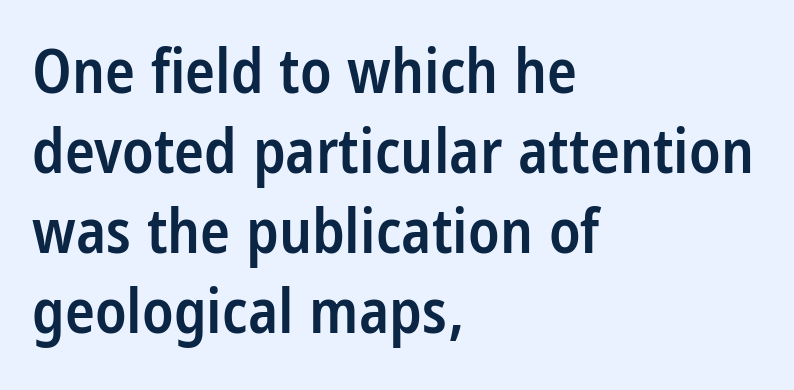
The space between consecutive lines is moderate. Strokes here are thickened, but only to semibold level. The rendering shows plain stroke endings on the letterforms — a sans-serif design. Every stem runs plumb, perpendicular to the baseline. The space beneath each line is pristine and unruled. Horizontally, the lines are justified to the leading edge only.
